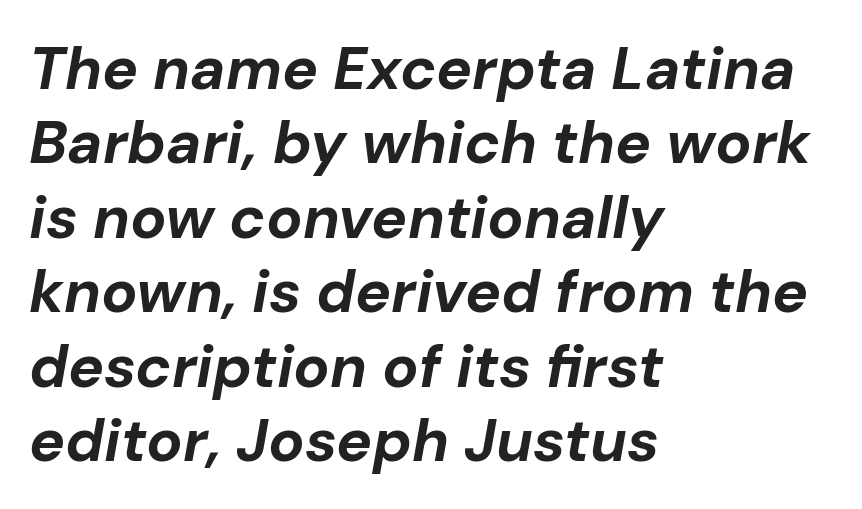
The image shows 60 px bold type, italic (leaning right); set left-aligned, line spacing 1.24x, normal letter spacing, not underlined; low stroke contrast and a medium x-height.
